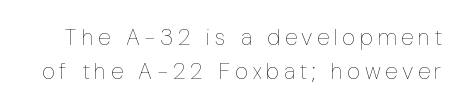
{"italic": "no", "bold": "no", "underline": "no", "line_spacing": "normal", "line_spacing_ratio": 1.49, "letter_spacing": "wide", "letter_spacing_em": 0.2, "glyph_px": 23}
